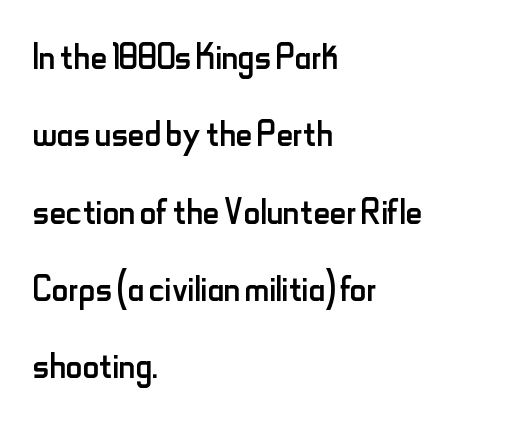
Spacing between characters is what you'd get straight out of the box. Students, observe: this is what conventionally led text looks like. Has an underline been added? It has not. Here the designer chose a conventional face with non-uniform glyph widths.
